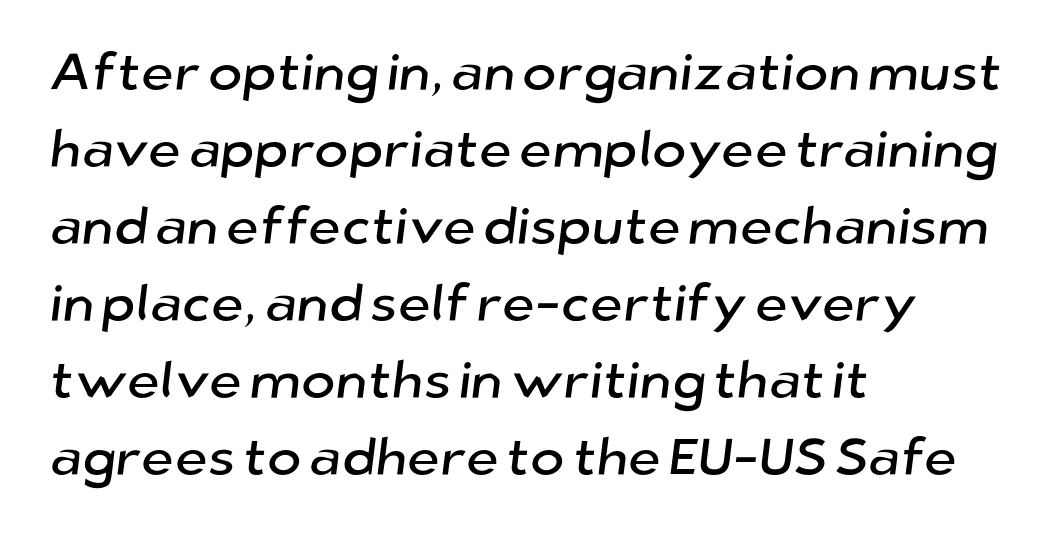
{"serif": "no", "width": "normal", "stroke_contrast": "low", "x_height": "medium", "monospaced": "no", "underline": "no", "align": "left", "line_spacing": "normal", "line_spacing_ratio": 1.48, "letter_spacing": "normal", "letter_spacing_em": 0.0, "glyph_px": 52}
